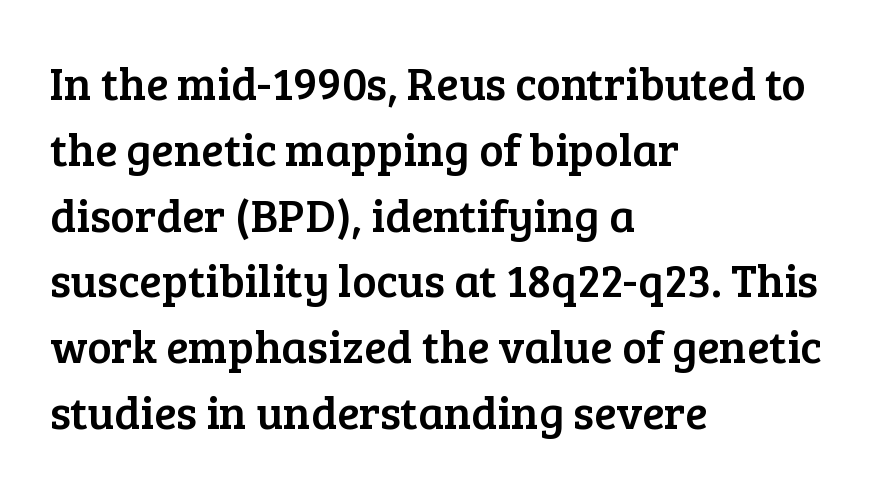
The image shows 46 px serif type, upright; set left-aligned, normal line spacing (1.43x), normal letter spacing, not underlined; low stroke contrast and a medium x-height.
